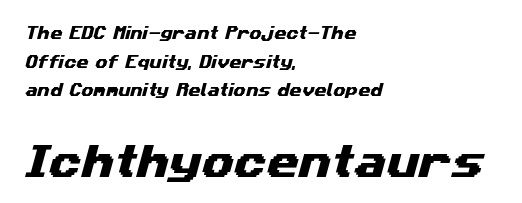
Q: Is the typeface a serif or a sans-serif typeface? A: Sans-serif.
Q: Is the text underlined? A: No.
Q: How is the paragraph aligned? A: Left-aligned.
Q: Is the spacing between letters normal or unusually wide? A: Normal.
Q: Is the spacing between lines tight, normal or loose? A: Loose.
Q: Which block of text is set in a larger size, the first (top) or the second (bottom)? A: The second (bottom) one.
Q: Width (condensed, normal, or wide)? A: Wide.
Q: Stroke contrast? A: Medium.
Q: x-height? A: Medium.
Q: Monospaced? A: No.
